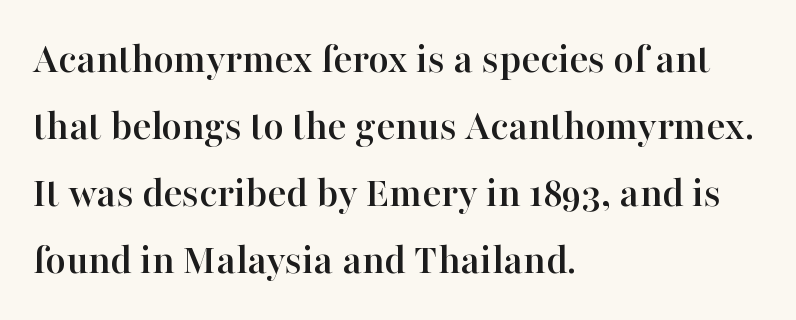
{"serif": "yes", "italic": "no", "width": "normal", "stroke_contrast": "high", "x_height": "medium", "monospaced": "no", "underline": "no", "align": "left", "line_spacing": "normal", "line_spacing_ratio": 1.52, "letter_spacing": "normal", "letter_spacing_em": 0.0, "glyph_px": 44}
